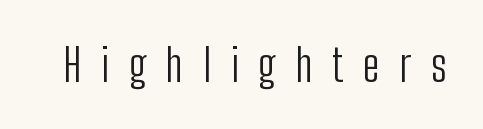
Q: Is the text bold? A: No.
Q: Is the text italic (slanted)? A: No, it is upright.
Q: Is the typeface a serif or a sans-serif typeface? A: Sans-serif.
Q: Is the text underlined? A: No.
Q: Is the spacing between letters normal or unusually wide? A: Unusually wide.
Q: Width (condensed, normal, or wide)? A: Condensed.
Q: Stroke contrast? A: Low.
Q: x-height? A: Medium.
Q: Monospaced? A: No.
